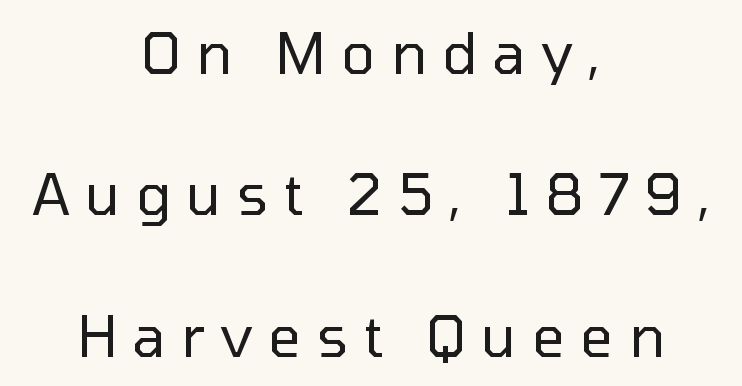
Q: Is the text bold? A: No.
Q: Is the text italic (slanted)? A: No, it is upright.
Q: Is the typeface a serif or a sans-serif typeface? A: Sans-serif.
Q: Is the text underlined? A: No.
Q: How is the paragraph aligned? A: Centered.
Q: Is the spacing between letters normal or unusually wide? A: Unusually wide.
Q: Is the spacing between lines tight, normal or loose? A: Loose.
Q: Width (condensed, normal, or wide)? A: Normal.
Q: Stroke contrast? A: Low.
Q: x-height? A: Medium.
Q: Monospaced? A: No.
